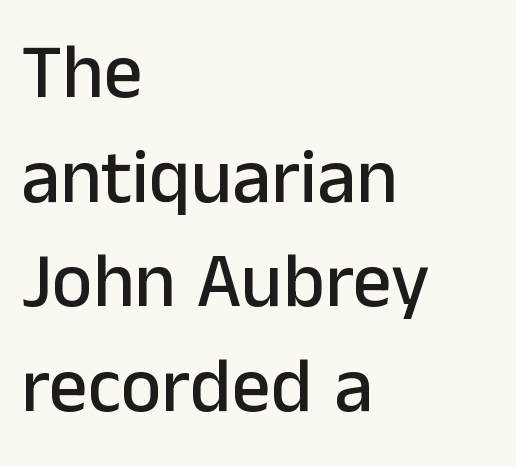
Rendered with straight, roman letterforms. Each word holds together tightly as a unit, with standard inter-letter gaps. Spacing verdict: proportional, widths tailored to each character. Is this a sans? Yes — the strokes have no serifs. The text block is weighted toward the left margin, trailing off unevenly rightward. Lines of text with bare space underneath.
